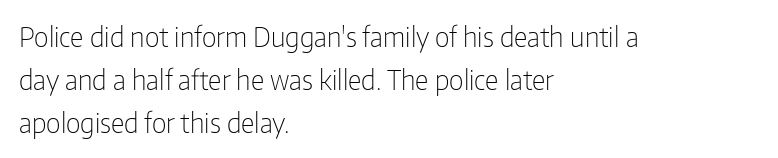
{"italic": "no", "bold": "no", "underline": "no", "align": "left", "line_spacing": "normal", "line_spacing_ratio": 1.59, "letter_spacing": "normal", "letter_spacing_em": 0.0, "glyph_px": 27}
